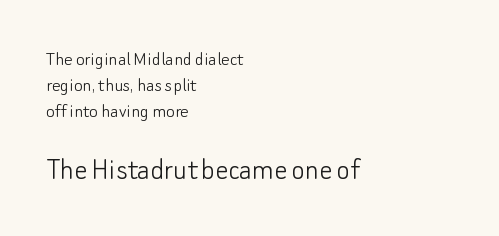
{"serif": "no", "italic": "no", "bold": "no", "weight": "light", "width": "normal", "stroke_contrast": "low", "x_height": "small", "monospaced": "no", "underline": "no", "align": "left", "line_spacing": "normal", "line_spacing_ratio": 1.25, "letter_spacing": "normal", "letter_spacing_em": 0.0, "larger_block": "second", "size_ratio": 1.52, "glyph_px": 32}
